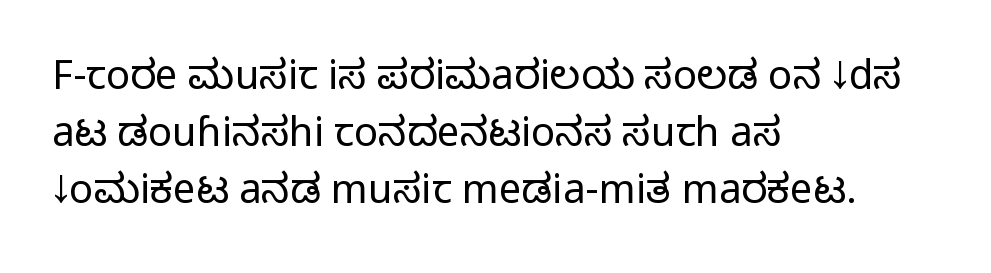
Q: Is the text bold? A: No.
Q: Is the text italic (slanted)? A: No, it is upright.
Q: Is the typeface a serif or a sans-serif typeface? A: Sans-serif.
Q: Is the text underlined? A: No.
Q: How is the paragraph aligned? A: Left-aligned.
Q: Is the spacing between letters normal or unusually wide? A: Normal.
Q: Is the spacing between lines tight, normal or loose? A: Normal.
Q: Width (condensed, normal, or wide)? A: Condensed.
Q: Stroke contrast? A: Low.
Q: x-height? A: Large.
Q: Monospaced? A: No.
